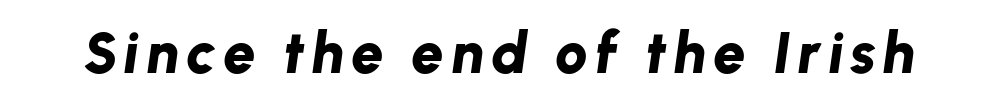
{"italic": "yes", "lean": "right", "slant_degrees": 8, "bold": "yes", "weight": "bold", "width": "normal", "stroke_contrast": "low", "x_height": "medium", "monospaced": "no", "underline": "no", "glyph_px": 58}
